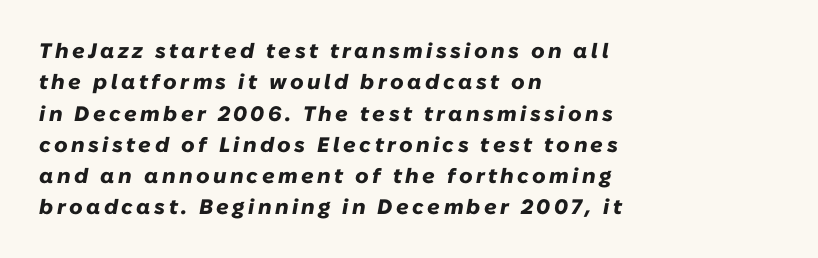
{"italic": "yes", "lean": "right", "slant_degrees": 10, "bold": "yes", "underline": "no", "align": "left", "line_spacing": "normal", "line_spacing_ratio": 1.49, "glyph_px": 21}
